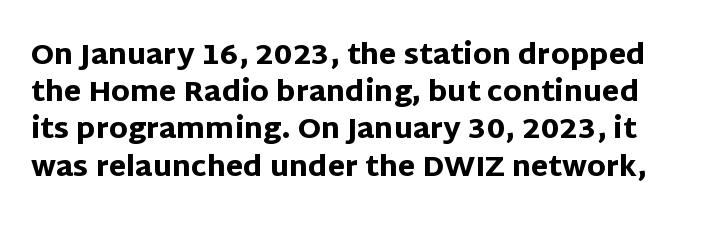
Q: Is the text bold? A: Yes.
Q: Is the text italic (slanted)? A: No, it is upright.
Q: Is the typeface a serif or a sans-serif typeface? A: Sans-serif.
Q: Is the text underlined? A: No.
Q: Is the spacing between letters normal or unusually wide? A: Normal.
Q: Is the spacing between lines tight, normal or loose? A: Normal.
Q: Width (condensed, normal, or wide)? A: Normal.
Q: Stroke contrast? A: Low.
Q: x-height? A: Large.
Q: Monospaced? A: No.
